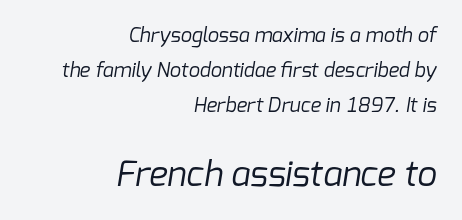
The image shows 35 px regular-weight sans-serif type; set right-aligned, line spacing 1.74x, normal letter spacing, not underlined; the second (bottom) block is 1.75x larger; low stroke contrast and a medium x-height.
